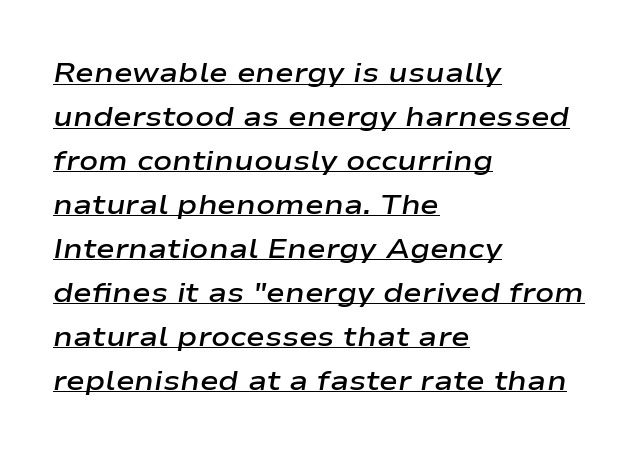
{"italic": "yes", "lean": "right", "slant_degrees": 9, "bold": "semi", "weight": "semibold", "width": "wide", "stroke_contrast": "low", "x_height": "medium", "monospaced": "no", "underline": "yes", "align": "left", "line_spacing": "normal", "line_spacing_ratio": 1.57, "letter_spacing": "normal", "letter_spacing_em": 0.0, "glyph_px": 28}
